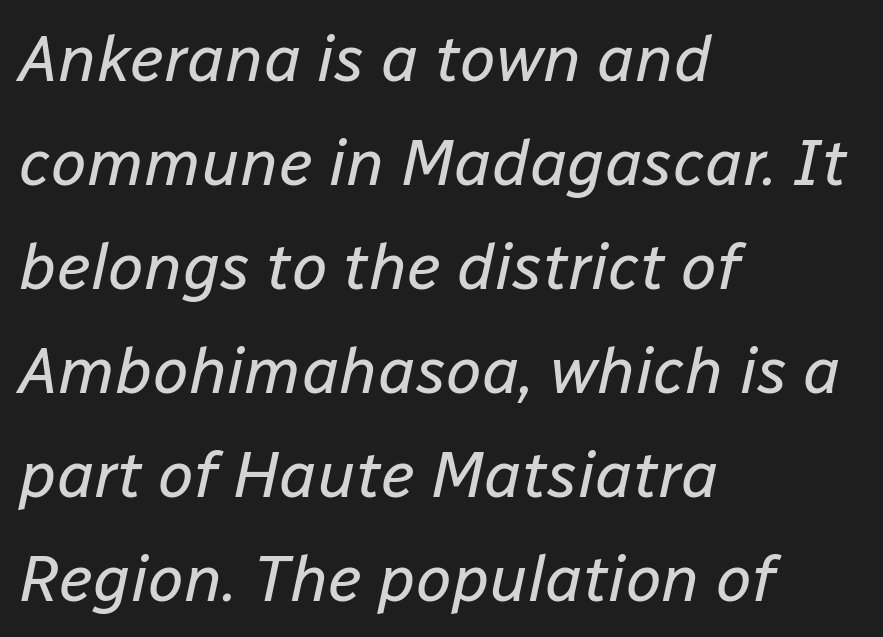
Stems and bowls with no extra thickness — not bold. Beneath every word, the page is bare. Each line starts at the same left margin while the right side varies. Spacing verdict: proportional, widths tailored to each character. Compared with ordinary roman type, these characters are visibly tilted.
